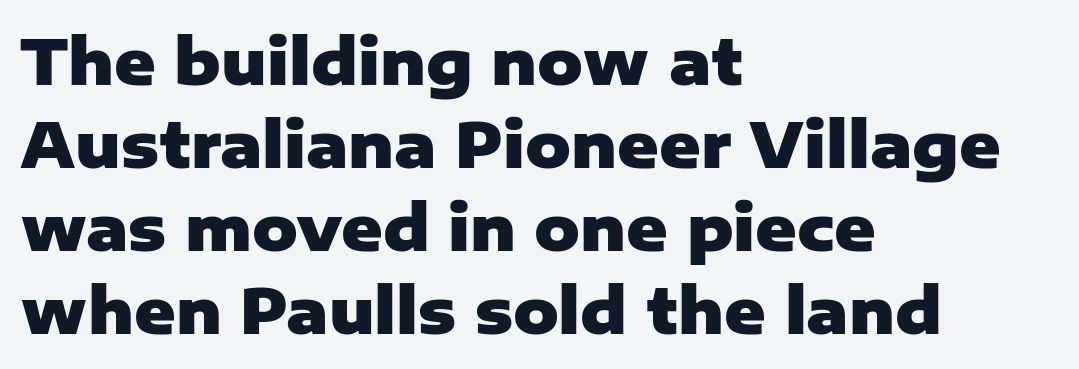
The image shows 63 px heavy sans-serif type, upright; set left-aligned, normal line spacing (1.32x), normal letter spacing, not underlined; low stroke contrast and a medium x-height.
